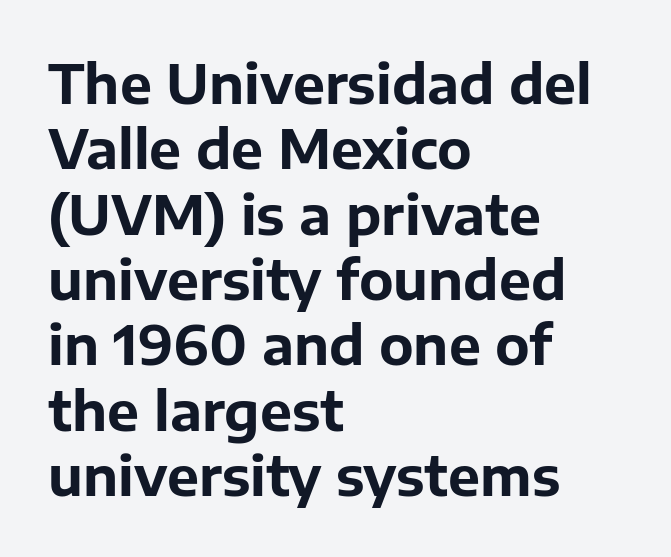
{"serif": "no", "italic": "no", "bold": "yes", "weight": "bold", "width": "normal", "stroke_contrast": "low", "x_height": "medium", "monospaced": "no", "underline": "no", "align": "left", "line_spacing_ratio": 1.21, "letter_spacing": "normal", "letter_spacing_em": 0.0, "glyph_px": 54}
